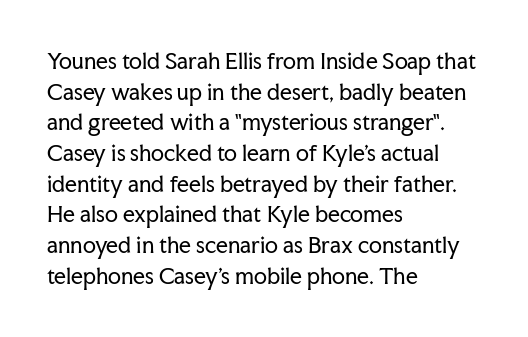
The strip under each line holds only bare page. The lines in this sample share a left origin and differ only in where they stop. The block of text has a typical density, with ordinary space between rows. A typesetter would call this zero additional tracking. Each stroke keeps to a modest, everyday thickness or less. Style check: upright.
